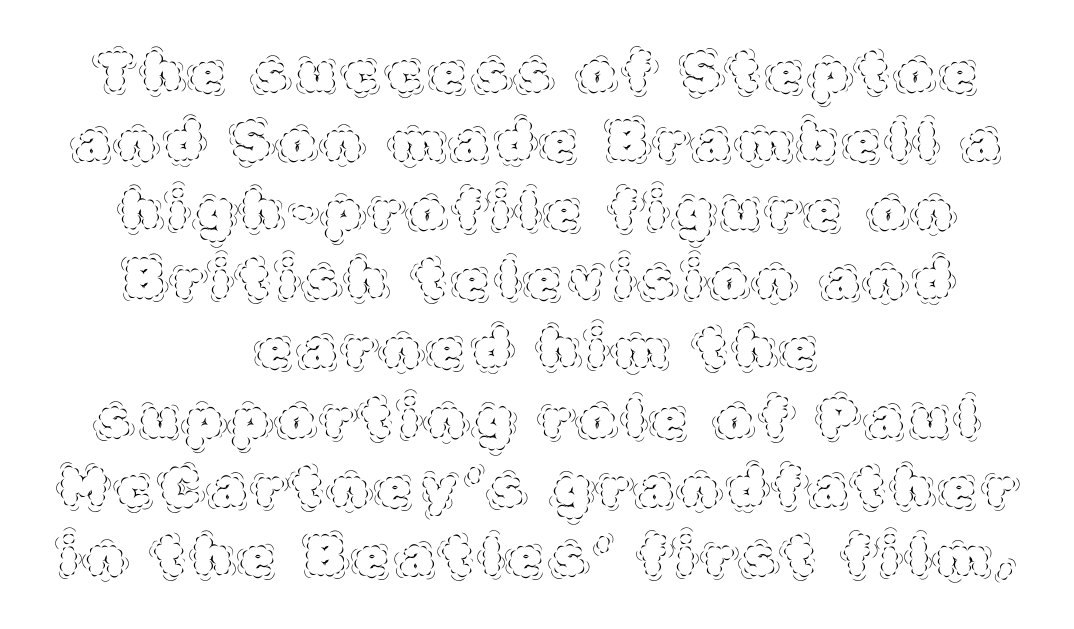
The image shows 54 px thin type, upright; set centered, normal line spacing (1.28x), not underlined; a large x-height.
